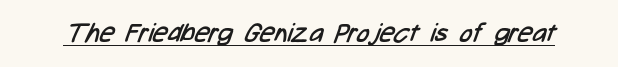
The image shows 26 px text type; set normal letter spacing, underlined.
